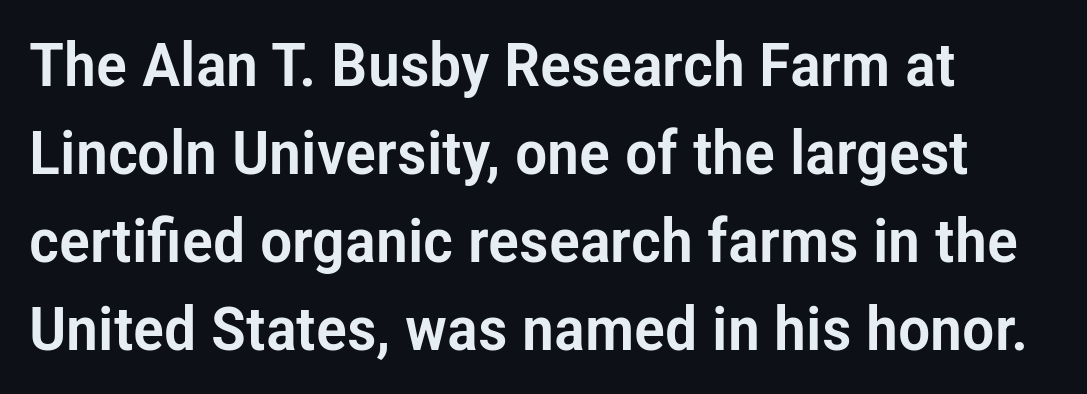
Q: Is the text italic (slanted)? A: No, it is upright.
Q: Is the typeface a serif or a sans-serif typeface? A: Sans-serif.
Q: Is the text underlined? A: No.
Q: Is the spacing between letters normal or unusually wide? A: Normal.
Q: Is the spacing between lines tight, normal or loose? A: Normal.
Q: Width (condensed, normal, or wide)? A: Condensed.
Q: Stroke contrast? A: Low.
Q: x-height? A: Medium.
Q: Monospaced? A: No.
